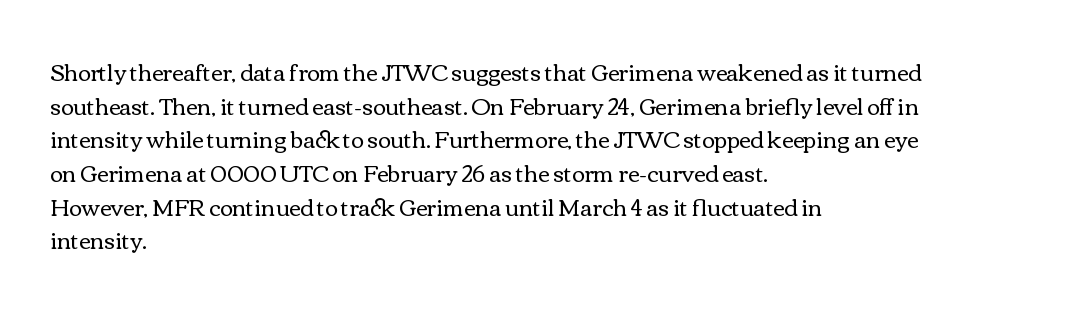
Unbolded letterforms with no extra heft. The letterforms sit shoulder to shoulder at normal distance. Line spacing here is normal. Glance below the letters and you will spot only blank space. Visually the block forms a straight wall on the left and a jagged coastline on the right.
